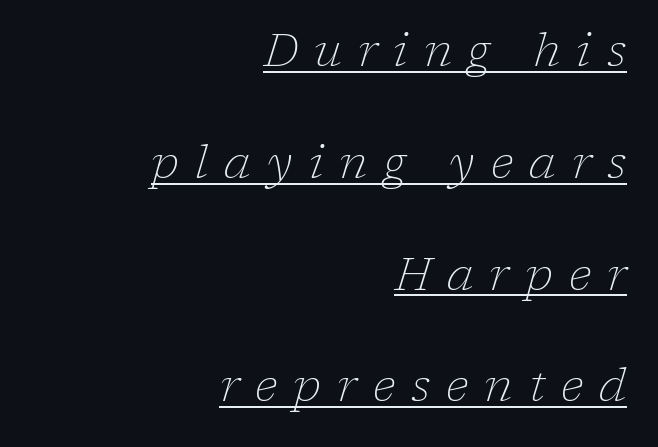
Q: Is the text bold? A: No.
Q: Is the text italic (slanted)? A: Yes, it leans right by about 17 degrees.
Q: Is the typeface a serif or a sans-serif typeface? A: Serif.
Q: Is the text underlined? A: Yes.
Q: How is the paragraph aligned? A: Right-aligned.
Q: Is the spacing between letters normal or unusually wide? A: Unusually wide.
Q: Is the spacing between lines tight, normal or loose? A: Loose.
Q: Width (condensed, normal, or wide)? A: Normal.
Q: Stroke contrast? A: Low.
Q: x-height? A: Medium.
Q: Monospaced? A: No.
